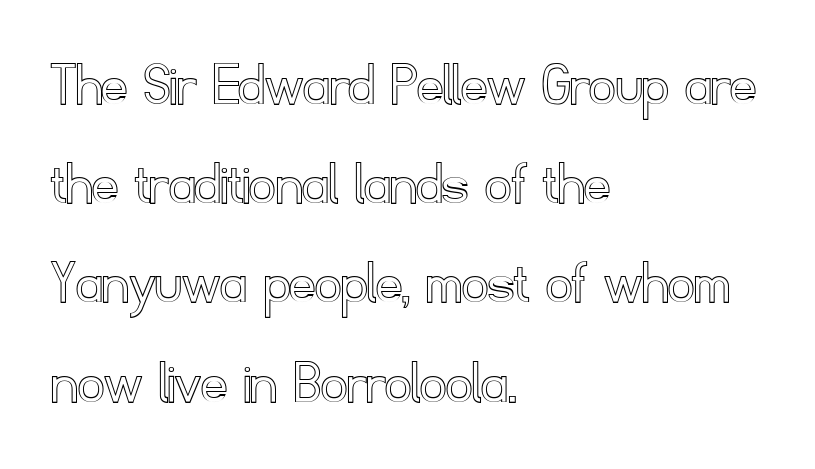
The image shows 64 px text type, upright; set left-aligned, normal line spacing (1.55x), normal letter spacing, not underlined; a small x-height.
